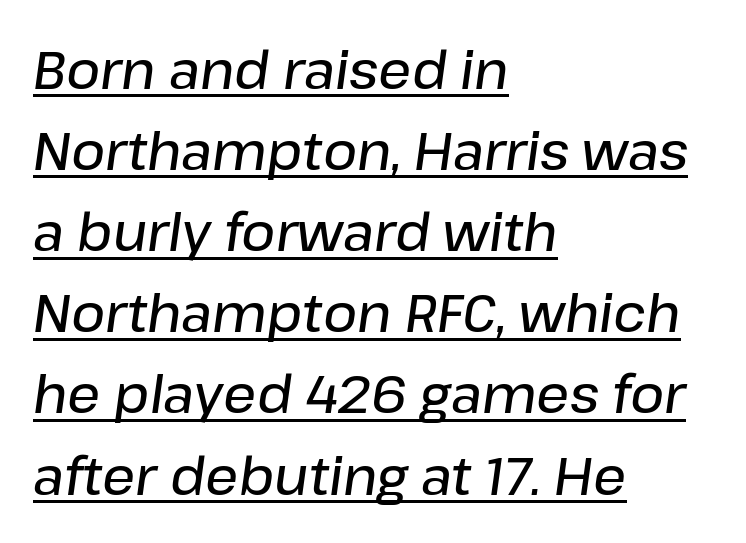
{"italic": "yes", "lean": "right", "slant_degrees": 8, "bold": "semi", "weight": "semibold", "width": "normal", "stroke_contrast": "low", "x_height": "medium", "monospaced": "no", "underline": "yes", "align": "left", "line_spacing": "normal", "line_spacing_ratio": 1.56, "letter_spacing": "normal", "letter_spacing_em": 0.0, "glyph_px": 52}
